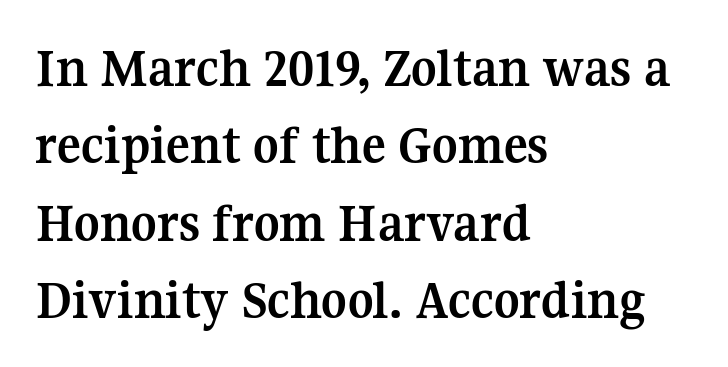
{"serif": "yes", "italic": "no", "bold": "yes", "weight": "semibold", "width": "normal", "stroke_contrast": "medium", "x_height": "medium", "monospaced": "no", "underline": "no", "align": "left", "line_spacing": "normal", "line_spacing_ratio": 1.38, "letter_spacing": "normal", "letter_spacing_em": 0.0, "glyph_px": 56}
